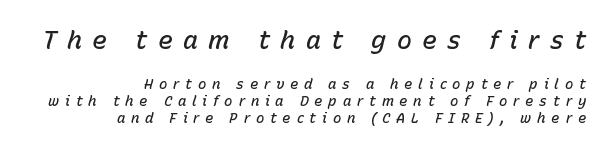
Looking at the ascenders, they clearly lean. Characters follow at a spacing far wider than the type designer built in. Two sizes are in play, and the larger belongs to the first block. Weight: semibold (demi). Underlining? Definitely not there. Is the block centered? No — it sits flush against the right margin.
